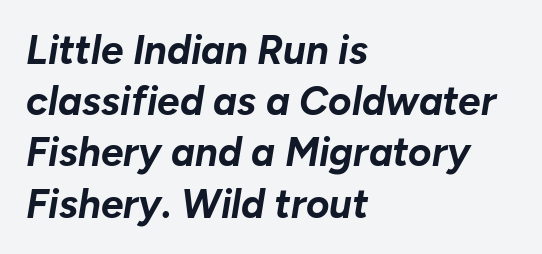
{"italic": "yes", "lean": "right", "slant_degrees": 10, "bold": "yes", "weight": "bold", "width": "normal", "stroke_contrast": "low", "x_height": "medium", "monospaced": "no", "underline": "no", "align": "left", "line_spacing": "normal", "line_spacing_ratio": 1.28, "letter_spacing": "normal", "letter_spacing_em": 0.0, "glyph_px": 40}
